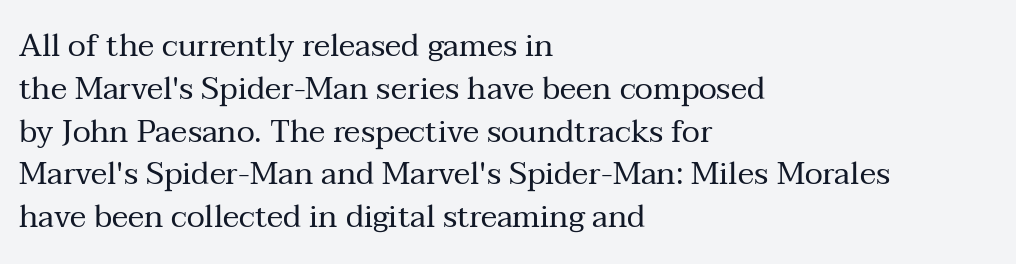
Q: Is the text bold? A: No.
Q: Is the text italic (slanted)? A: No, it is upright.
Q: Is the typeface a serif or a sans-serif typeface? A: Serif.
Q: Is the text underlined? A: No.
Q: How is the paragraph aligned? A: Left-aligned.
Q: Is the spacing between letters normal or unusually wide? A: Normal.
Q: Is the spacing between lines tight, normal or loose? A: Normal.
Q: Width (condensed, normal, or wide)? A: Normal.
Q: Stroke contrast? A: Medium.
Q: x-height? A: Medium.
Q: Monospaced? A: No.
